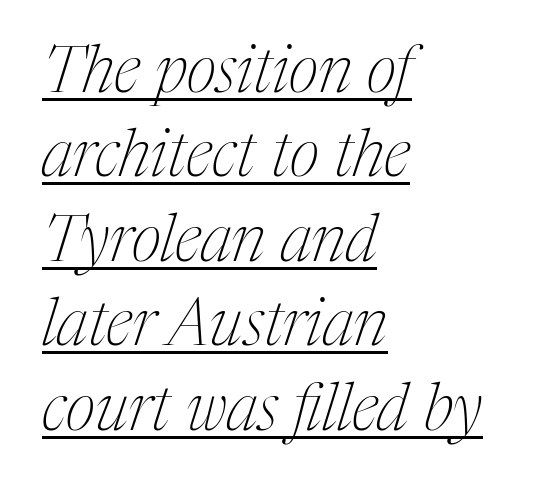
Q: Is the text bold? A: No.
Q: Is the text italic (slanted)? A: Yes, it leans right by about 17 degrees.
Q: Is the typeface a serif or a sans-serif typeface? A: Serif.
Q: Is the text underlined? A: Yes.
Q: How is the paragraph aligned? A: Left-aligned.
Q: Is the spacing between letters normal or unusually wide? A: Normal.
Q: Is the spacing between lines tight, normal or loose? A: Normal.
Q: Width (condensed, normal, or wide)? A: Condensed.
Q: Stroke contrast? A: Medium.
Q: x-height? A: Medium.
Q: Monospaced? A: No.
